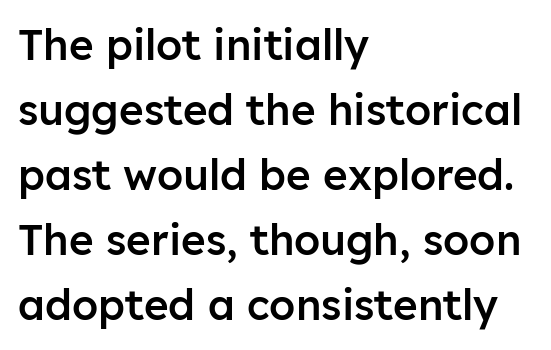
The rendering anchors every line to the left-hand side. Each letter keeps its own natural width here, so spacing adapts to shape. These lines sit exactly where default settings would place them. Its strokes are somewhat broadened, the hallmark of semibold type. Classification — sans serif. Decoration check: the copy has no underline.
